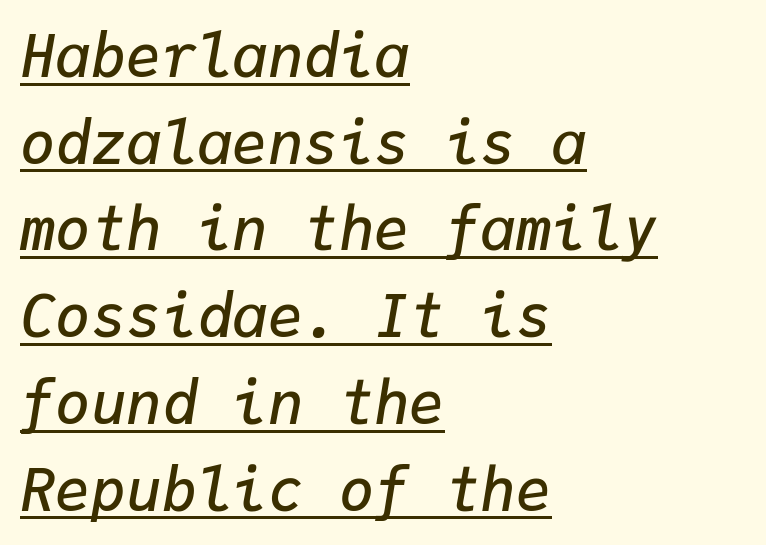
Q: Is the text bold? A: Semi-bold.
Q: Is the text italic (slanted)? A: Yes, it leans right by about 9 degrees.
Q: Is the text underlined? A: Yes.
Q: How is the paragraph aligned? A: Left-aligned.
Q: Is the spacing between letters normal or unusually wide? A: Normal.
Q: Is the spacing between lines tight, normal or loose? A: Normal.
Q: Width (condensed, normal, or wide)? A: Normal.
Q: Stroke contrast? A: Low.
Q: x-height? A: Medium.
Q: Monospaced? A: Yes.
